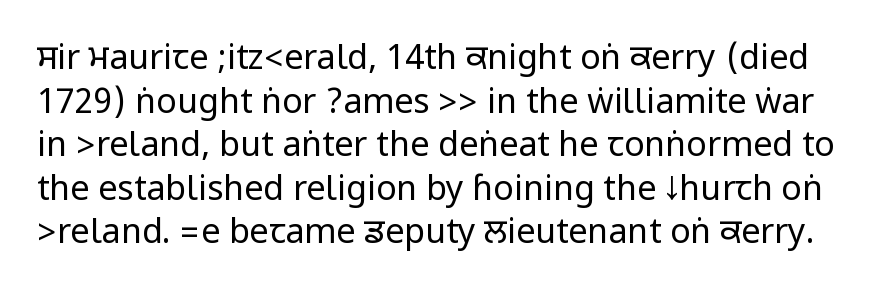
The image shows 34 px regular-weight, condensed sans-serif type, upright; set normal line spacing (1.28x), normal letter spacing, not underlined; low stroke contrast.
